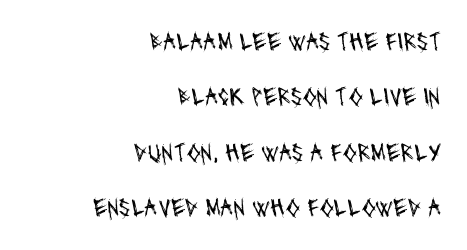
Airy leading. The gaps between neighbouring characters are ordinary and unremarkable. The words here are not underlined. Compared with a flush-left layout, this one pins lines to the opposite, right side. The passage shown is not bold in any degree.
